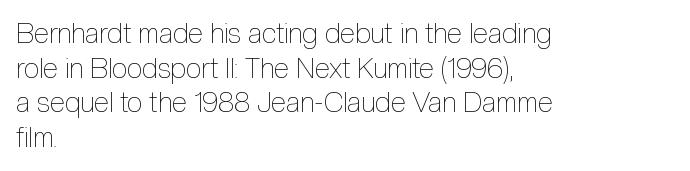
The image shows 28 px thin, condensed type, upright; set left-aligned, line spacing 1.24x, normal letter spacing, not underlined; a medium x-height.
